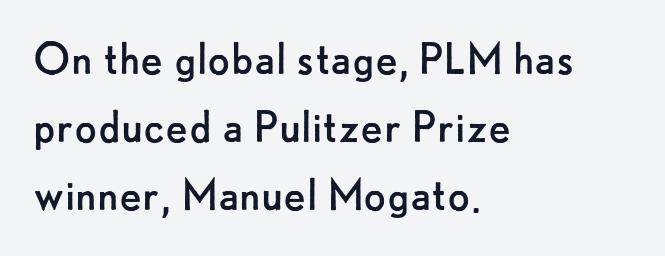
Q: Is the text bold? A: No.
Q: Is the text italic (slanted)? A: No, it is upright.
Q: Is the typeface a serif or a sans-serif typeface? A: Sans-serif.
Q: Is the text underlined? A: No.
Q: How is the paragraph aligned? A: Left-aligned.
Q: Is the spacing between letters normal or unusually wide? A: Normal.
Q: Is the spacing between lines tight, normal or loose? A: Normal.
Q: Width (condensed, normal, or wide)? A: Normal.
Q: Stroke contrast? A: Low.
Q: x-height? A: Small.
Q: Monospaced? A: No.
